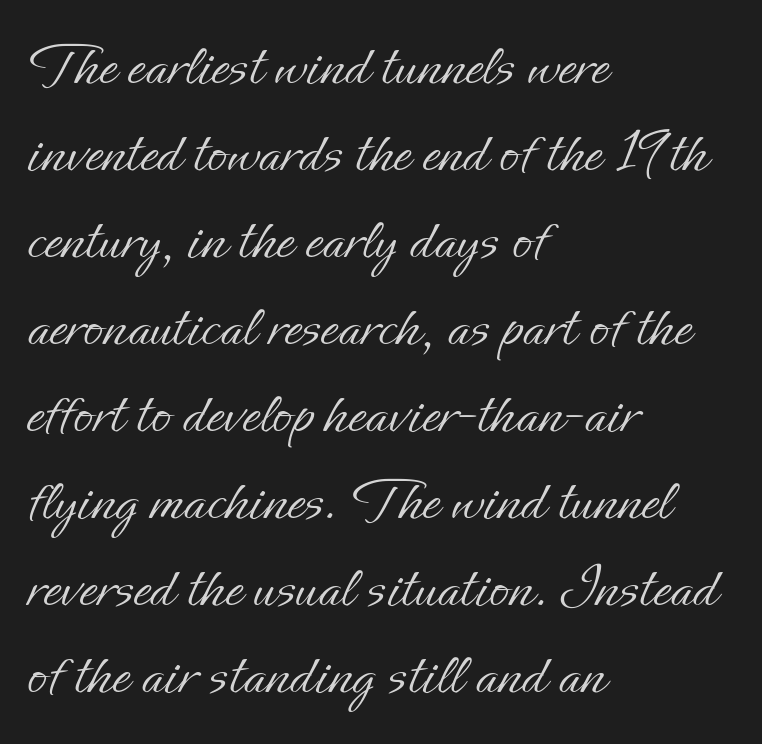
The image shows 64 px light type; set left-aligned, normal line spacing (1.36x), normal letter spacing, not underlined; low stroke contrast and a small x-height.
